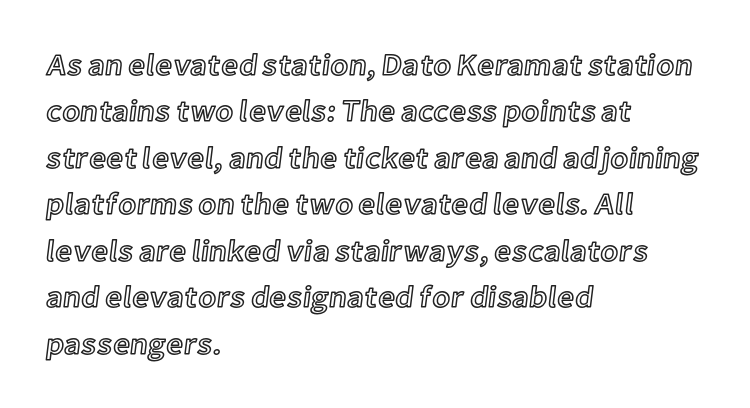
{"width": "normal", "x_height": "medium", "monospaced": "no", "underline": "no", "align": "left", "line_spacing": "normal", "line_spacing_ratio": 1.55, "letter_spacing": "normal", "letter_spacing_em": 0.0, "glyph_px": 30}
